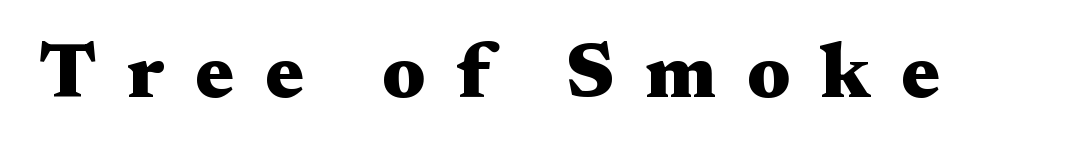
{"serif": "yes", "italic": "no", "bold": "yes", "weight": "heavy", "width": "wide", "stroke_contrast": "medium", "x_height": "medium", "monospaced": "no", "underline": "no", "letter_spacing": "wide", "letter_spacing_em": 0.39, "glyph_px": 78}
